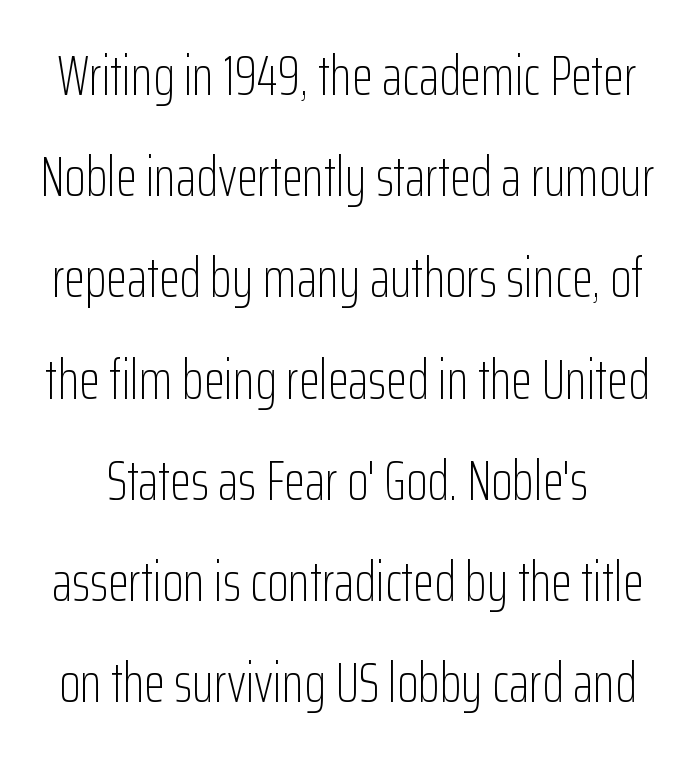
The letters advance in unequal steps, a hallmark of proportional type. These glyphs show unthickened strokes, regular width or finer. Do the letters lean? They stand straight. The passage shown is typeset with a sans-serif family.
